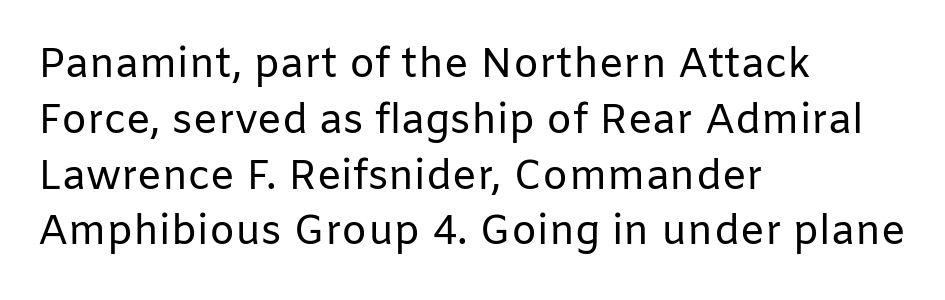
{"serif": "no", "italic": "no", "bold": "no", "weight": "regular", "width": "normal", "stroke_contrast": "low", "x_height": "medium", "monospaced": "no", "underline": "no", "align": "left", "line_spacing": "normal", "line_spacing_ratio": 1.36, "letter_spacing": "normal", "letter_spacing_em": 0.0, "glyph_px": 41}
